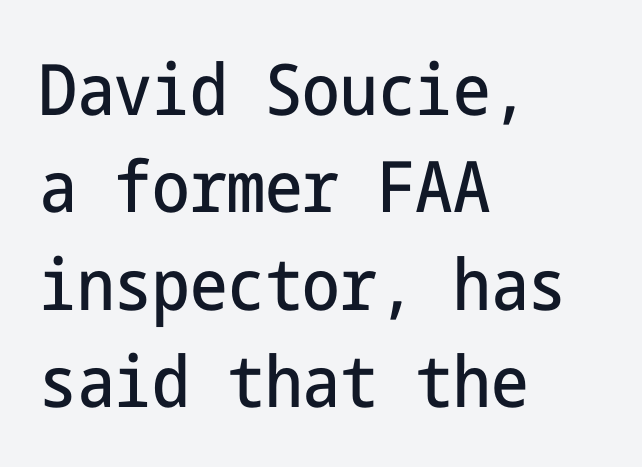
Q: Is the text italic (slanted)? A: No, it is upright.
Q: Is the typeface a serif or a sans-serif typeface? A: Sans-serif.
Q: Is the text underlined? A: No.
Q: How is the paragraph aligned? A: Left-aligned.
Q: Is the spacing between letters normal or unusually wide? A: Normal.
Q: Is the spacing between lines tight, normal or loose? A: Normal.
Q: Width (condensed, normal, or wide)? A: Condensed.
Q: Stroke contrast? A: Low.
Q: x-height? A: Medium.
